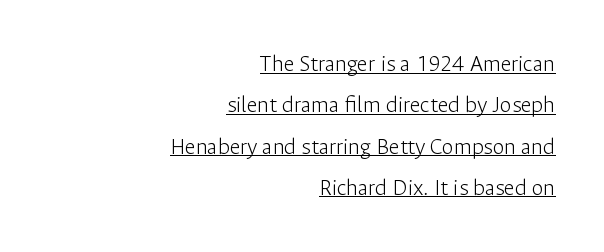
Underlining? Definitely there. The font's upright variant was chosen for this text. Students, note that the glyphs here touch the page at normal intervals. Where is the straight margin? On the right. Caption: face not bold, strokes unweighted.
